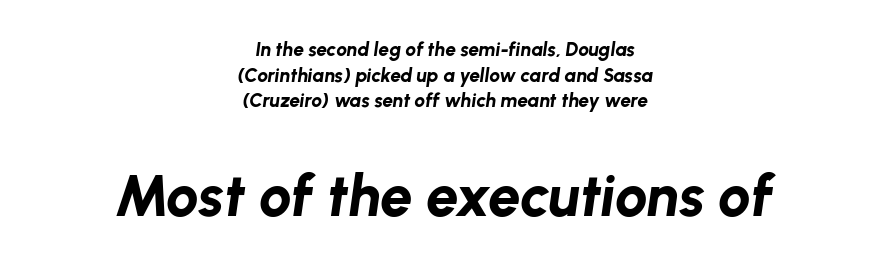
The image shows 58 px bold type, italic (leaning right); set centered, normal line spacing (1.35x), normal letter spacing, not underlined; the second (bottom) block is 3.05x larger; low stroke contrast and a medium x-height.
